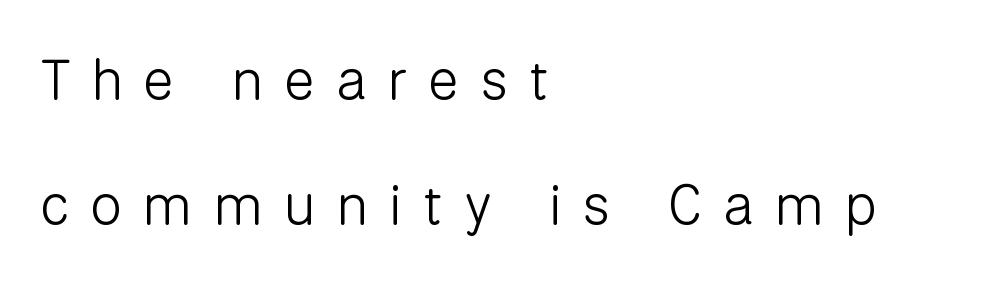
{"serif": "no", "italic": "no", "bold": "no", "weight": "light", "width": "normal", "stroke_contrast": "low", "x_height": "medium", "monospaced": "no", "underline": "no", "align": "left", "line_spacing": "loose", "line_spacing_ratio": 2.23, "letter_spacing": "wide", "letter_spacing_em": 0.39, "glyph_px": 56}
